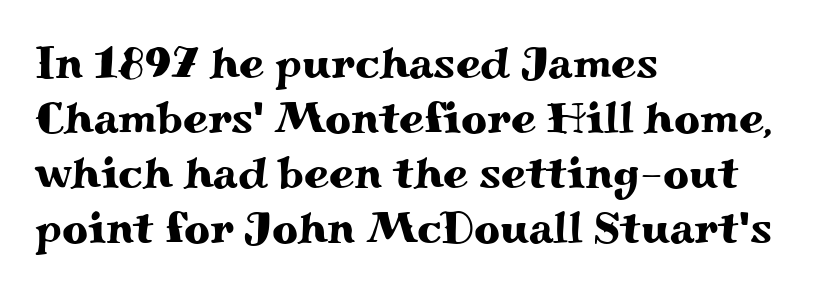
{"serif": "yes", "italic": "no", "width": "wide", "stroke_contrast": "medium", "x_height": "small", "monospaced": "no", "underline": "no", "align": "left", "line_spacing_ratio": 1.22, "letter_spacing": "normal", "letter_spacing_em": 0.0, "glyph_px": 45}
